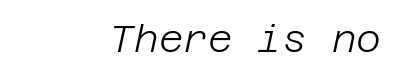
The image shows 38 px light type, italic (leaning right); set right-aligned, normal letter spacing, not underlined; low stroke contrast and a large x-height.
